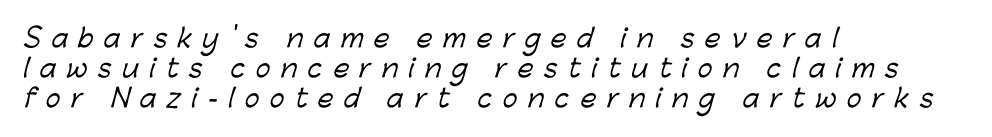
Q: Is the text underlined? A: No.
Q: How is the paragraph aligned? A: Left-aligned.
Q: Is the spacing between letters normal or unusually wide? A: Unusually wide.
